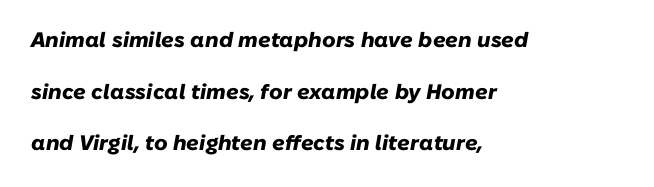
{"italic": "yes", "lean": "right", "slant_degrees": 10, "bold": "yes", "underline": "no", "align": "left", "line_spacing": "loose", "line_spacing_ratio": 2.46, "letter_spacing": "normal", "letter_spacing_em": 0.0, "glyph_px": 21}
